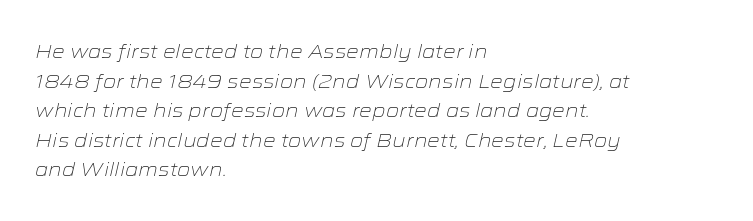
The image shows 20 px text type, italic (leaning right); set left-aligned, normal line spacing (1.48x), normal letter spacing, not underlined.
